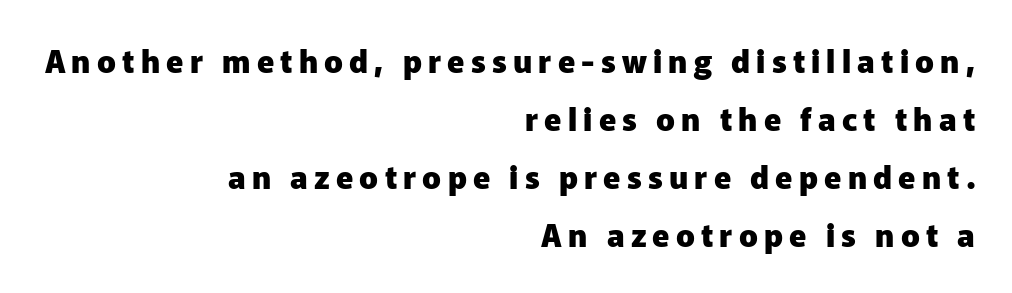
Q: Is the text bold? A: Yes.
Q: Is the text italic (slanted)? A: No, it is upright.
Q: Is the typeface a serif or a sans-serif typeface? A: Sans-serif.
Q: Is the text underlined? A: No.
Q: How is the paragraph aligned? A: Right-aligned.
Q: Is the spacing between letters normal or unusually wide? A: Unusually wide.
Q: Width (condensed, normal, or wide)? A: Normal.
Q: Stroke contrast? A: Low.
Q: x-height? A: Medium.
Q: Monospaced? A: No.
